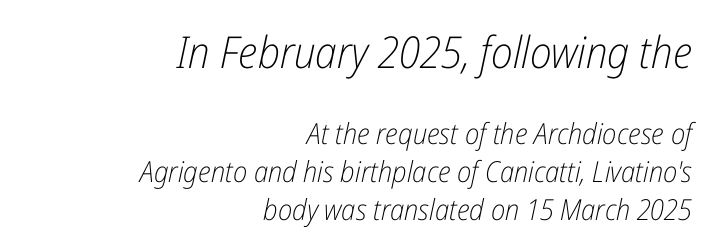
Q: Is the text bold? A: No.
Q: Is the text italic (slanted)? A: Yes, it leans right by about 12 degrees.
Q: Is the text underlined? A: No.
Q: How is the paragraph aligned? A: Right-aligned.
Q: Is the spacing between letters normal or unusually wide? A: Normal.
Q: Is the spacing between lines tight, normal or loose? A: Normal.
Q: Which block of text is set in a larger size, the first (top) or the second (bottom)? A: The first (top) one.
Q: Width (condensed, normal, or wide)? A: Condensed.
Q: Stroke contrast? A: Low.
Q: x-height? A: Medium.
Q: Monospaced? A: No.
